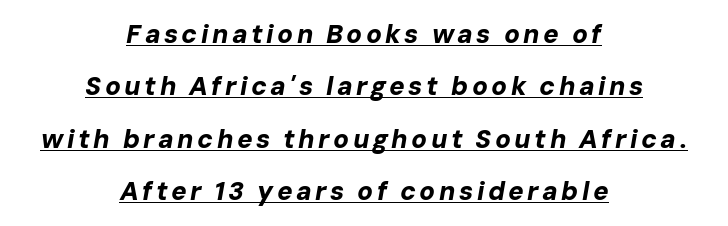
Decoration check: the copy is underlined. Horizontal alignment here is central, giving a formal, balanced look. Notice how thick the strokes are: this is what a full bold looks like. It's the slanting kind of type. Does the leading feel generous? Absolutely, it's lavish.
